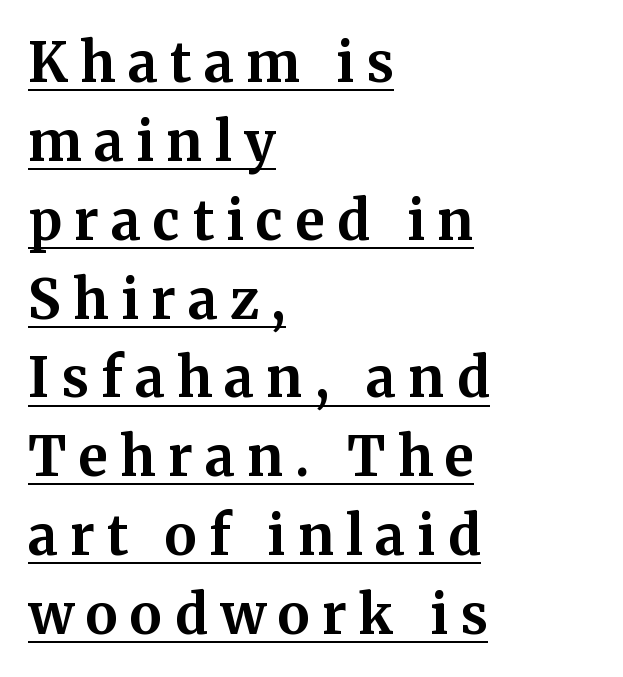
{"serif": "yes", "italic": "no", "bold": "yes", "weight": "bold", "width": "normal", "stroke_contrast": "medium", "x_height": "medium", "monospaced": "no", "underline": "yes", "align": "left", "line_spacing": "normal", "line_spacing_ratio": 1.46, "letter_spacing": "wide", "letter_spacing_em": 0.23, "glyph_px": 54}
